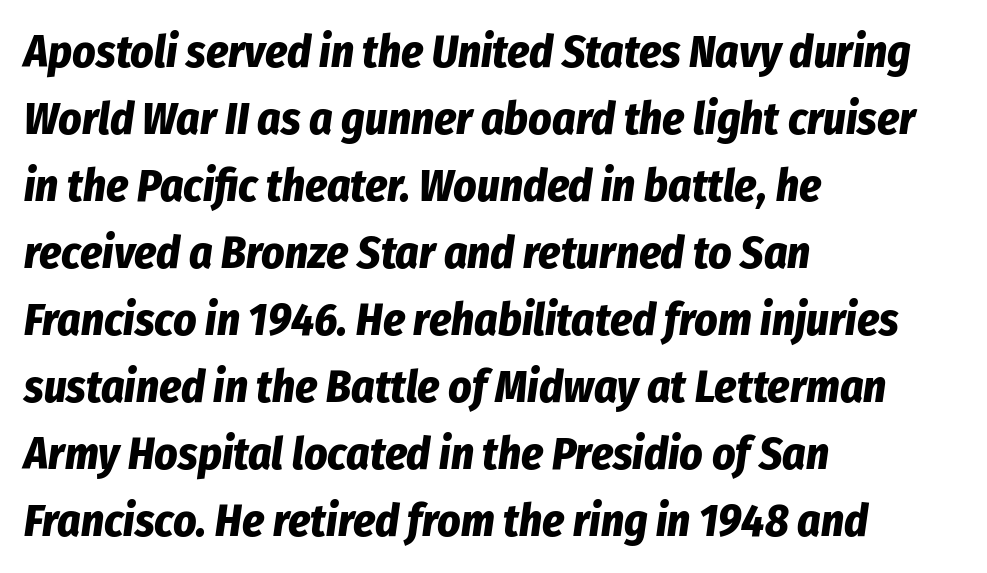
These lines sit exactly where default settings would place them. In CSS terms this would be text-align: left. Typesetter's note: full bold, strokes at maximum text heaviness. Compared with ordinary roman type, these characters are visibly tilted. Looks like regular typesetting: each glyph gets only the width it needs.
